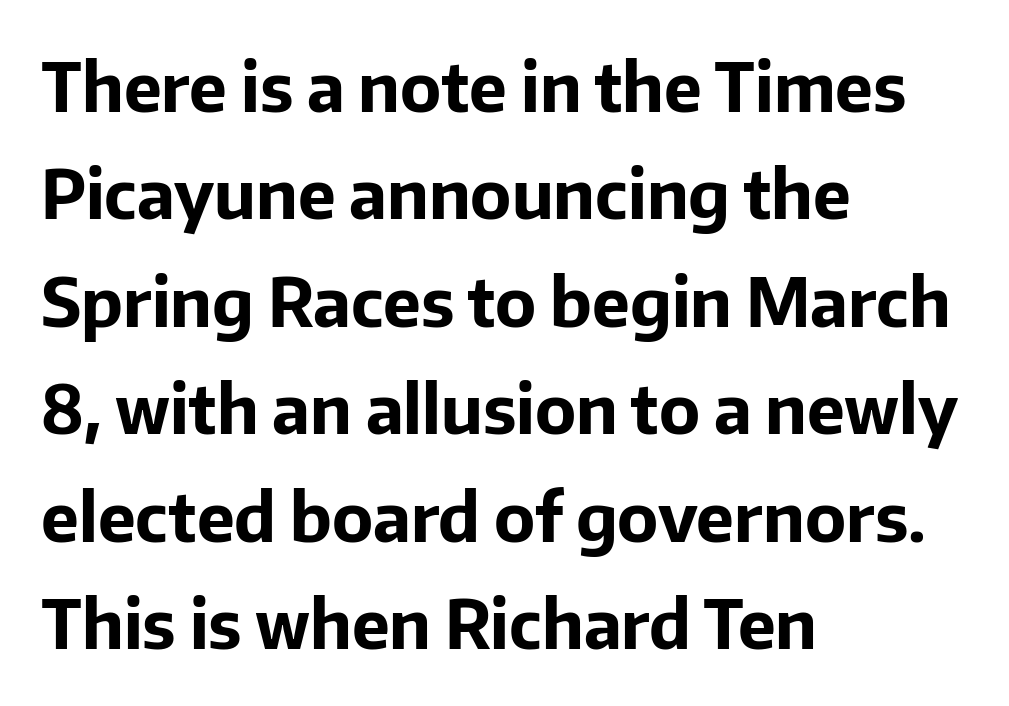
Italic: no, the glyphs are upright roman. The letterforms sit shoulder to shoulder at normal distance. Leading: standard. You can tell from the bare stems that sans-serif type was used. Just letters on the line, the space beneath them empty.
